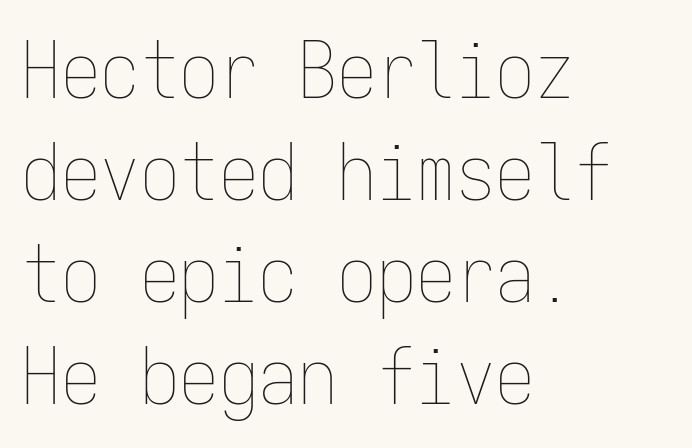
Q: Is the text bold? A: No.
Q: Is the text italic (slanted)? A: No, it is upright.
Q: Is the text underlined? A: No.
Q: How is the paragraph aligned? A: Left-aligned.
Q: Is the spacing between letters normal or unusually wide? A: Normal.
Q: Is the spacing between lines tight, normal or loose? A: Normal.
Q: Width (condensed, normal, or wide)? A: Condensed.
Q: Stroke contrast? A: Low.
Q: x-height? A: Medium.
Q: Monospaced? A: Yes.
